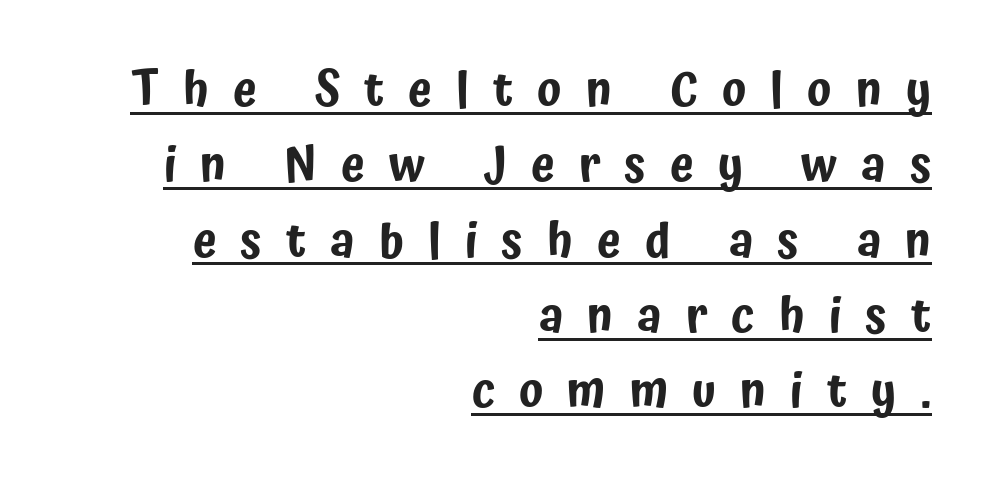
Teacher's note: observe the even right margin — that is flush-right alignment. Each letter's strokes conclude bluntly, with no projecting serifs. A typesetter would mark this as roman, not italic. You could not count columns in this text — the font is proportionally spaced. Successive baselines arrive at the customary interval. Here the glyphs are tracked loosely, breaking word shapes into spaced letters.
